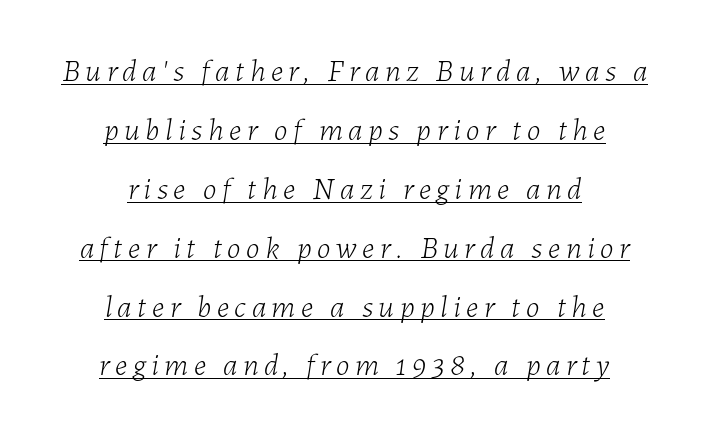
The image shows 31 px light type, italic (leaning right); set centered, loose line spacing (1.9x), underlined; low stroke contrast and a medium x-height.
